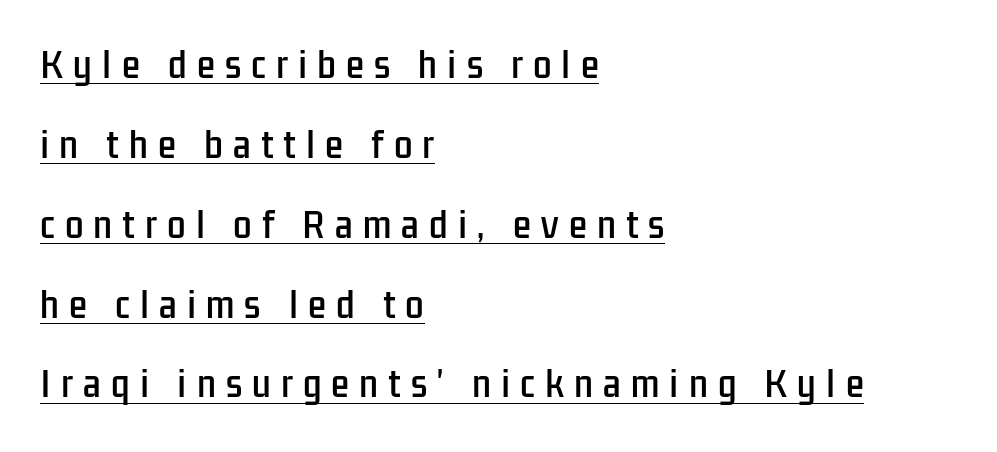
The image shows 33 px condensed sans-serif type, upright; set left-aligned, loose line spacing (2.42x), unusually wide letter spacing (+0.31 em), underlined; low stroke contrast and a medium x-height.
